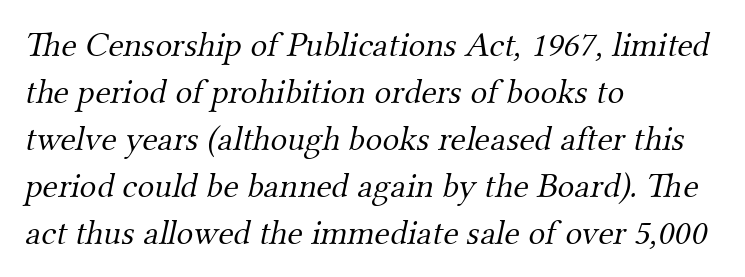
The font is comparable to plain body text, perhaps lighter. Descender tails drop into unmarked territory. The text was rendered using a seriffed face with decorative stroke endings. One glance says typical: line gaps are just what's usual. The rendering uses natural spacing where letterforms have individual widths.
